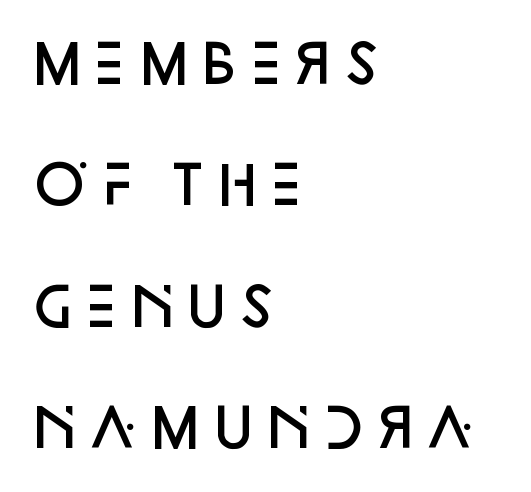
A student would call this left alignment; a typographer would say flush left, rag right. This sample uses an upright cut, with every glyph sitting square on the baseline. Note the varied advance widths — an 'i' is clearly narrower than an 'm'. Descenders are the only things crossing below the line.
